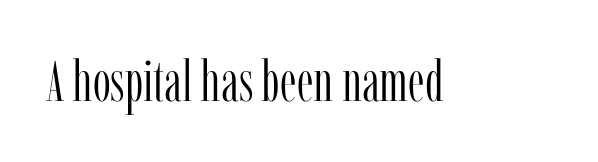
The image shows 57 px light, condensed serif type, upright; set normal letter spacing, not underlined; low stroke contrast and a medium x-height.
